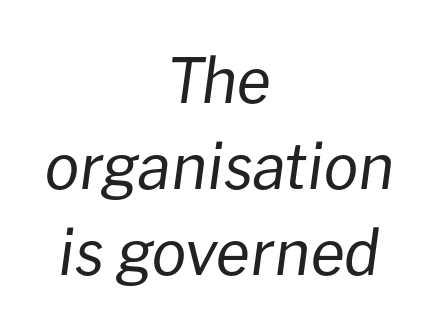
The lines sit at an ordinary, default distance from one another. The space directly below the letters is spotless. Posture: slanted. Letters have the restrained weight of plain body copy at most. Letter spacing: default.
